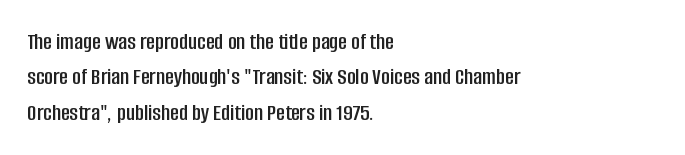
The passage shown stacks its lines at a standard gap. No extra tracking has been applied to these lines. Compared with a centered layout, this one pins lines to the left instead. The area under the type is left untouched. When letters stand straight like this, we call the style roman or upright.
